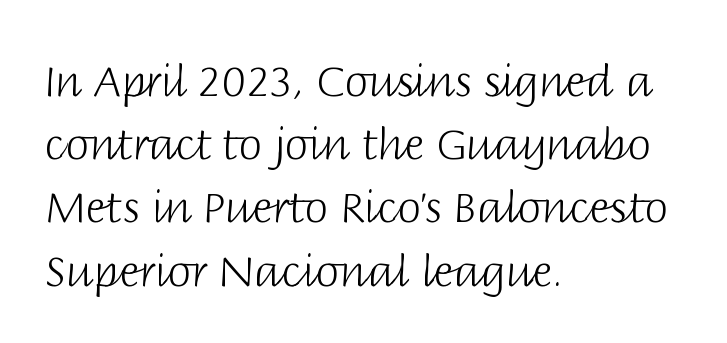
Q: Is the text bold? A: No.
Q: Is the text italic (slanted)? A: No, it is upright.
Q: Is the typeface a serif or a sans-serif typeface? A: Sans-serif.
Q: Is the text underlined? A: No.
Q: How is the paragraph aligned? A: Left-aligned.
Q: Is the spacing between letters normal or unusually wide? A: Normal.
Q: Is the spacing between lines tight, normal or loose? A: Normal.
Q: Width (condensed, normal, or wide)? A: Normal.
Q: Stroke contrast? A: Low.
Q: x-height? A: Large.
Q: Monospaced? A: No.
